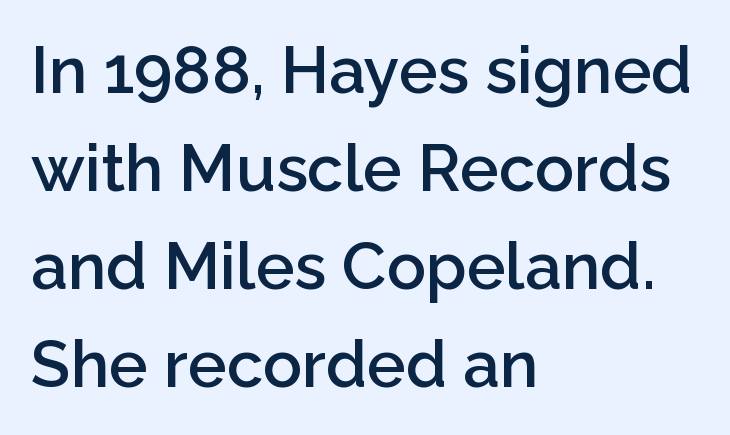
Posture: upright roman. Quick note: interline space is typical. Is this a fixed-width face? No — the glyphs have proportional, varying widths. These lines keep a tight, regular rhythm from letter to letter.
